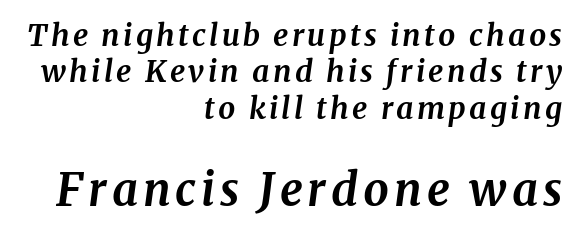
{"serif": "yes", "italic": "yes", "lean": "right", "slant_degrees": 8, "bold": "yes", "weight": "bold", "width": "normal", "stroke_contrast": "medium", "x_height": "medium", "monospaced": "no", "underline": "no", "align": "right", "line_spacing_ratio": 1.21, "larger_block": "second", "size_ratio": 1.5, "glyph_px": 45}
